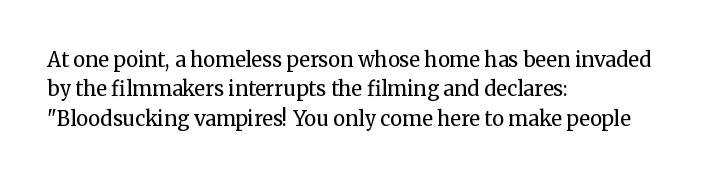
Q: Is the text bold? A: No.
Q: Is the text italic (slanted)? A: No, it is upright.
Q: Is the text underlined? A: No.
Q: How is the paragraph aligned? A: Left-aligned.
Q: Is the spacing between letters normal or unusually wide? A: Normal.
Q: Is the spacing between lines tight, normal or loose? A: Normal.
